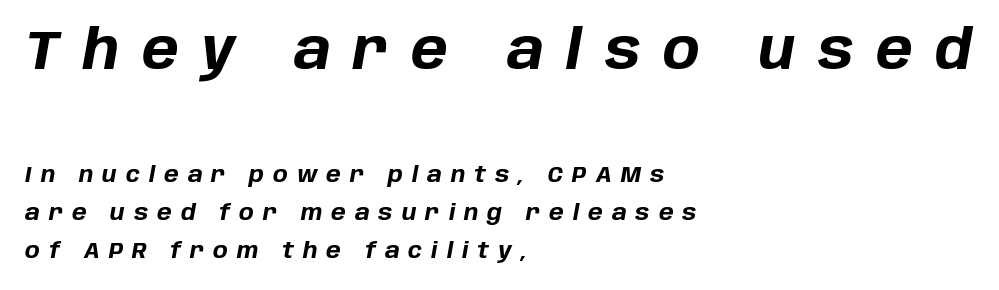
{"italic": "yes", "lean": "right", "slant_degrees": 10, "bold": "yes", "weight": "bold", "width": "normal", "stroke_contrast": "low", "x_height": "large", "monospaced": "no", "underline": "no", "align": "left", "line_spacing_ratio": 1.73, "letter_spacing": "wide", "letter_spacing_em": 0.41, "larger_block": "first", "size_ratio": 2.5, "glyph_px": 55}
